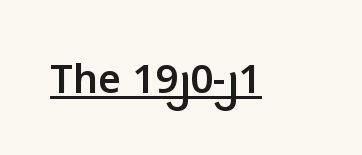
The image shows 40 px semibold sans-serif type, upright; set normal letter spacing, underlined; low stroke contrast and a medium x-height.
